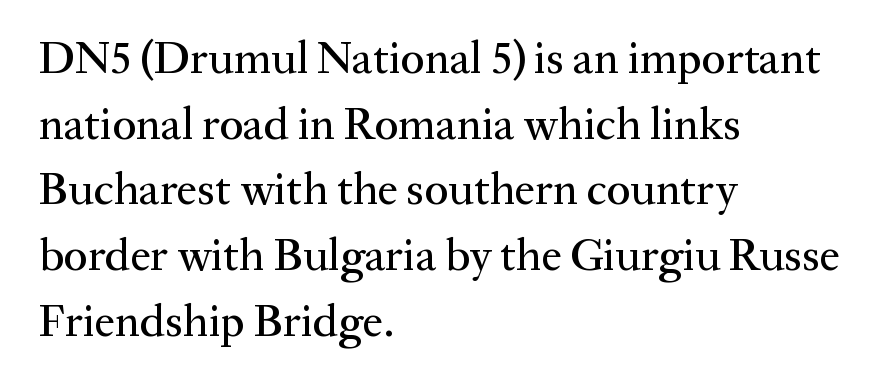
The image shows 45 px serif type, upright; set left-aligned, normal line spacing (1.46x), normal letter spacing, not underlined; medium stroke contrast and a medium x-height.
